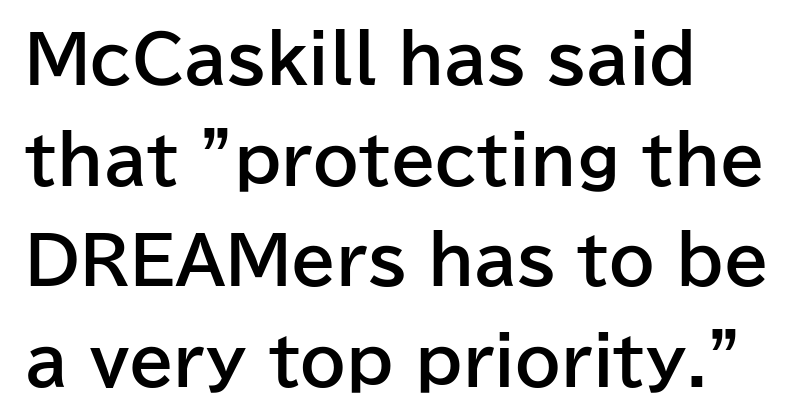
{"serif": "no", "italic": "no", "bold": "yes", "weight": "bold", "width": "normal", "stroke_contrast": "low", "x_height": "medium", "monospaced": "no", "underline": "no", "align": "left", "line_spacing": "normal", "line_spacing_ratio": 1.55, "letter_spacing": "normal", "letter_spacing_em": 0.0, "glyph_px": 65}
